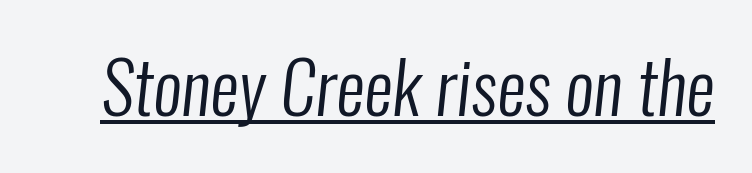
The image shows 71 px regular-weight, condensed sans-serif type; set normal letter spacing, underlined; low stroke contrast and a medium x-height.
